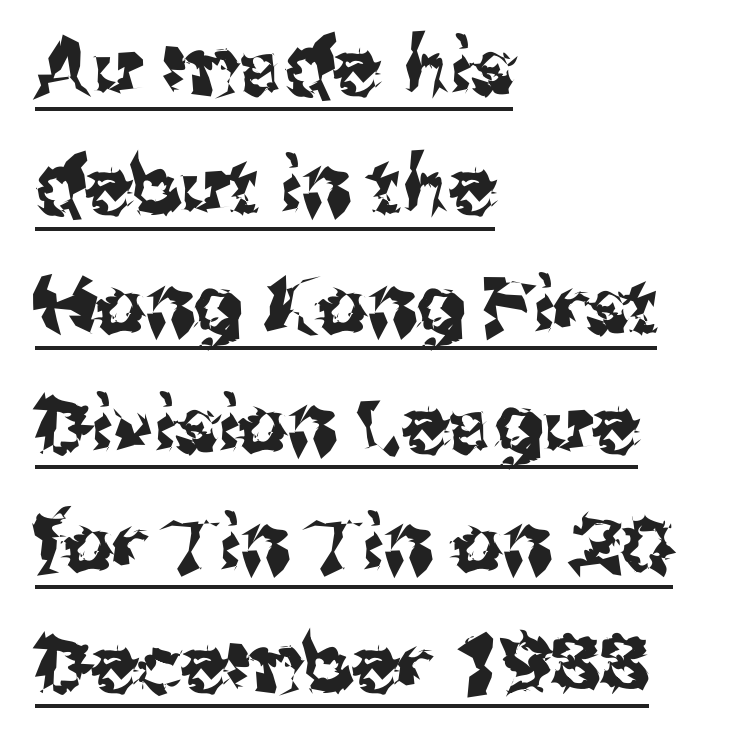
Q: Is the text italic (slanted)? A: No, it is upright.
Q: Is the typeface a serif or a sans-serif typeface? A: Sans-serif.
Q: Is the text underlined? A: Yes.
Q: How is the paragraph aligned? A: Left-aligned.
Q: Is the spacing between letters normal or unusually wide? A: Normal.
Q: Is the spacing between lines tight, normal or loose? A: Normal.
Q: Width (condensed, normal, or wide)? A: Normal.
Q: Stroke contrast? A: Medium.
Q: x-height? A: Medium.
Q: Monospaced? A: No.
